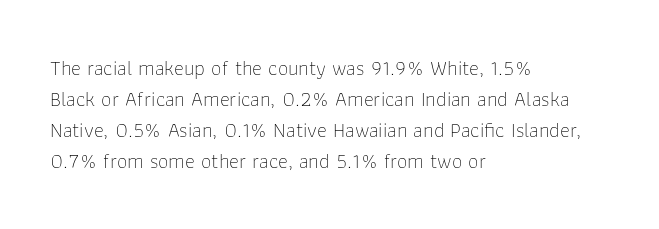
Q: Is the text bold? A: No.
Q: Is the text italic (slanted)? A: No, it is upright.
Q: Is the text underlined? A: No.
Q: How is the paragraph aligned? A: Left-aligned.
Q: Is the spacing between letters normal or unusually wide? A: Normal.
Q: Is the spacing between lines tight, normal or loose? A: Normal.
